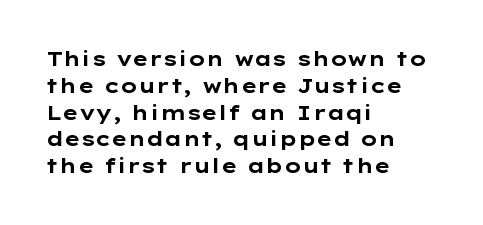
The image shows 20 px bold type, upright; set left-aligned, normal line spacing (1.34x), normal letter spacing, not underlined.
